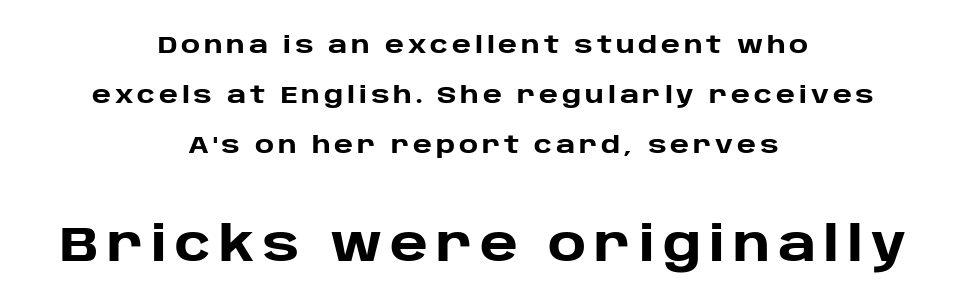
Where is the straight margin? There isn't one; the lines are centered. Is the lower block the larger one? Yes — the lower block carries the bigger type. The strip under each line holds only bare page. Compared with an ordinary text face, these strokes are far heavier — a full bold. You could not count columns in this text — the font is proportionally spaced. You can tell it's not italic because the verticals are truly vertical.
